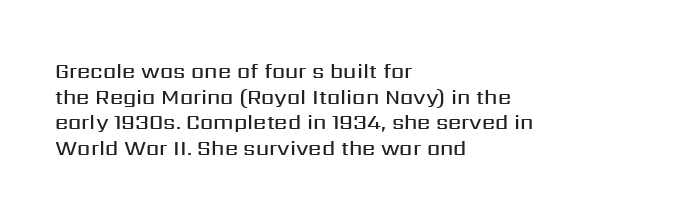
{"italic": "no", "bold": "semi", "underline": "no", "align": "left", "line_spacing_ratio": 1.22, "letter_spacing": "normal", "letter_spacing_em": 0.0, "glyph_px": 21}
